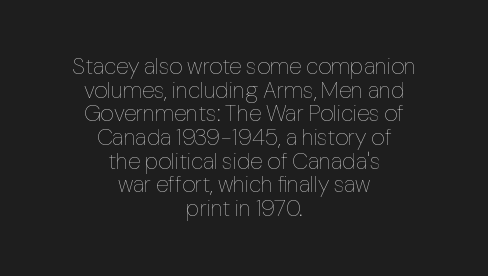
Q: Is the text bold? A: No.
Q: Is the text italic (slanted)? A: No, it is upright.
Q: Is the text underlined? A: No.
Q: How is the paragraph aligned? A: Centered.
Q: Is the spacing between letters normal or unusually wide? A: Normal.
Q: Is the spacing between lines tight, normal or loose? A: Tight.
